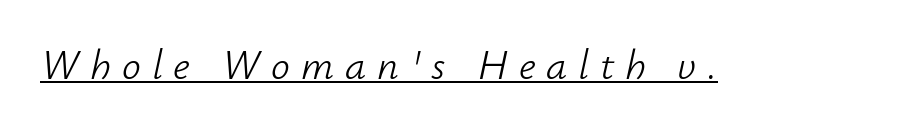
Q: Is the text bold? A: No.
Q: Is the text italic (slanted)? A: Yes, it leans right by about 12 degrees.
Q: Is the text underlined? A: Yes.
Q: Is the spacing between letters normal or unusually wide? A: Unusually wide.
Q: Width (condensed, normal, or wide)? A: Normal.
Q: Stroke contrast? A: Low.
Q: x-height? A: Small.
Q: Monospaced? A: No.
